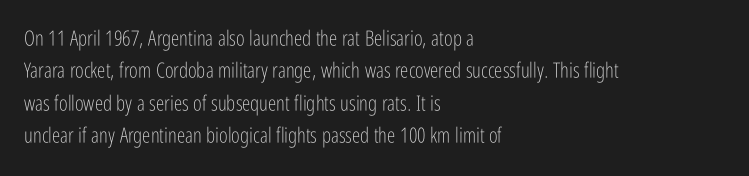
The image shows 21 px text type, upright; set left-aligned, normal line spacing (1.54x), normal letter spacing, not underlined.
